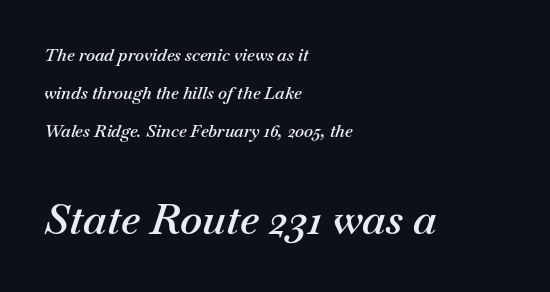
The image shows 42 px semibold type, italic (leaning right); set left-aligned, loose line spacing (2.25x), normal letter spacing, not underlined; the second (bottom) block is 2.47x larger; medium stroke contrast and a small x-height.
